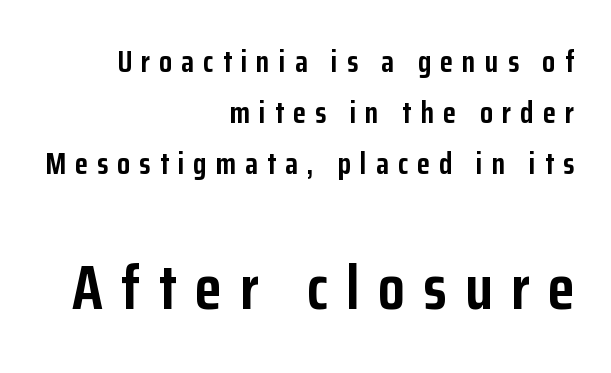
The image shows 61 px semibold, condensed sans-serif type, upright; set right-aligned, normal line spacing (1.7x), unusually wide letter spacing (+0.3 em), not underlined; the second (bottom) block is 2.03x larger; low stroke contrast and a medium x-height.
